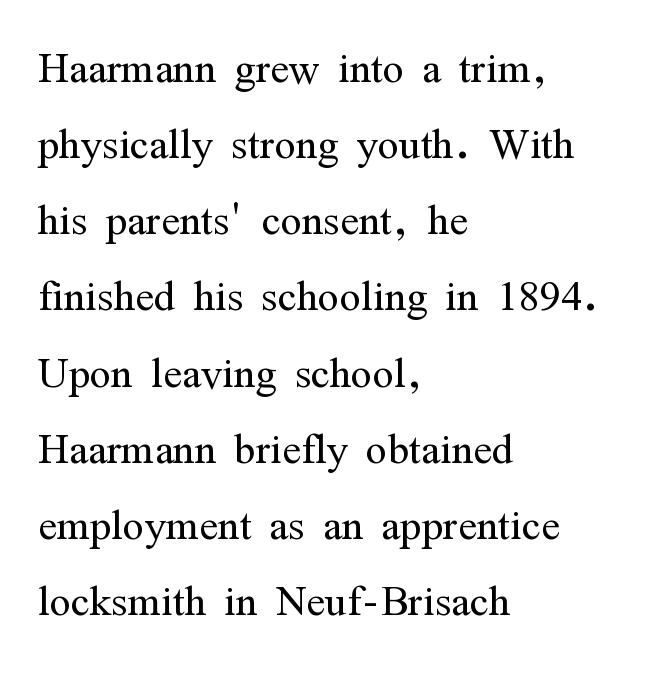
Q: Is the text bold? A: No.
Q: Is the text italic (slanted)? A: No, it is upright.
Q: Is the typeface a serif or a sans-serif typeface? A: Serif.
Q: Is the text underlined? A: No.
Q: How is the paragraph aligned? A: Left-aligned.
Q: Is the spacing between letters normal or unusually wide? A: Normal.
Q: Is the spacing between lines tight, normal or loose? A: Normal.
Q: Width (condensed, normal, or wide)? A: Condensed.
Q: Stroke contrast? A: Medium.
Q: x-height? A: Medium.
Q: Monospaced? A: No.
